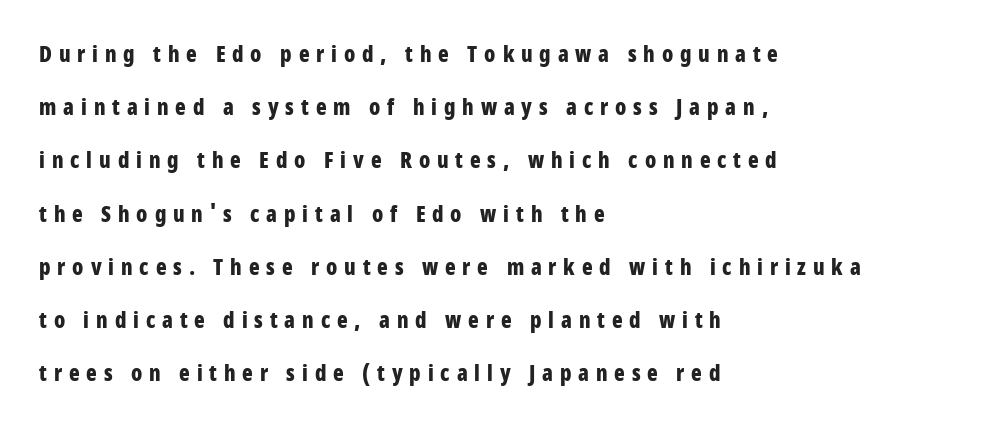
Q: Is the text bold? A: Yes.
Q: Is the text italic (slanted)? A: No, it is upright.
Q: Is the text underlined? A: No.
Q: How is the paragraph aligned? A: Left-aligned.
Q: Is the spacing between letters normal or unusually wide? A: Unusually wide.
Q: Is the spacing between lines tight, normal or loose? A: Loose.
